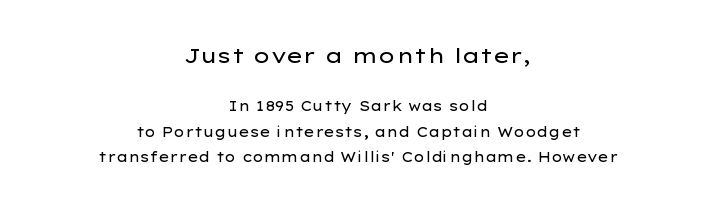
Q: Is the text bold? A: No.
Q: Is the text italic (slanted)? A: No, it is upright.
Q: Is the text underlined? A: No.
Q: How is the paragraph aligned? A: Centered.
Q: Is the spacing between letters normal or unusually wide? A: Normal.
Q: Which block of text is set in a larger size, the first (top) or the second (bottom)? A: The first (top) one.
